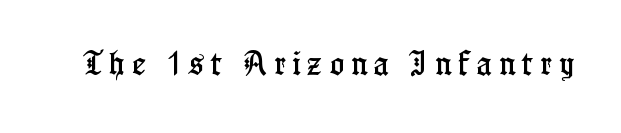
The image shows 26 px text type, upright; set unusually wide letter spacing (+0.28 em), not underlined.
